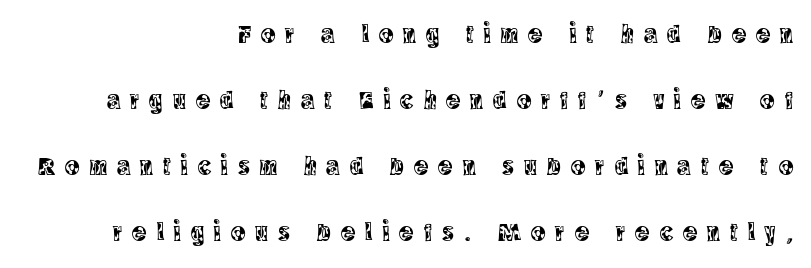
The image shows 27 px text type, upright; set right-aligned, loose line spacing (2.44x), unusually wide letter spacing (+0.37 em), not underlined.
